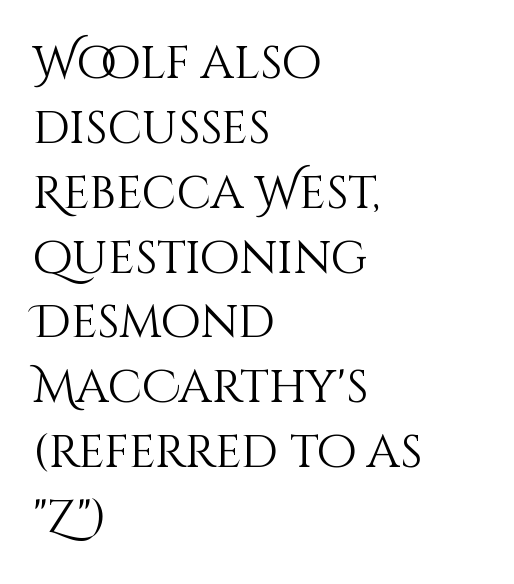
{"italic": "no", "bold": "no", "weight": "light", "width": "normal", "stroke_contrast": "medium", "x_height": "large", "monospaced": "no", "underline": "no", "align": "left", "line_spacing": "normal", "line_spacing_ratio": 1.41, "letter_spacing": "normal", "letter_spacing_em": 0.0, "glyph_px": 46}
